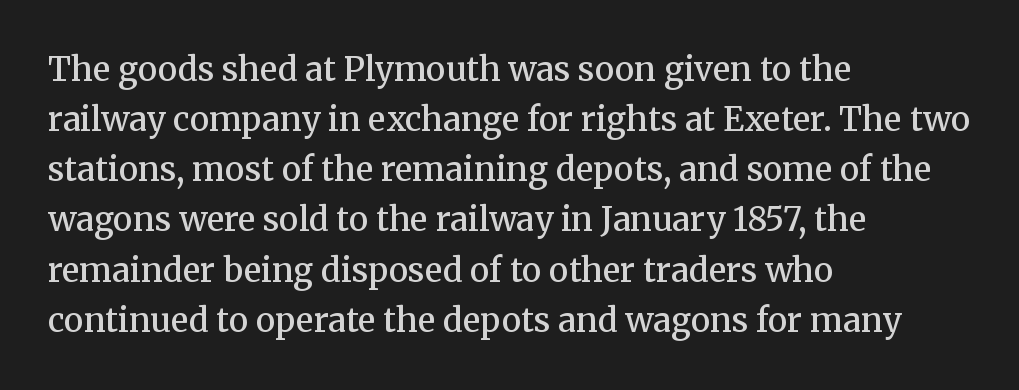
The image shows 33 px semibold serif type, upright; set left-aligned, normal line spacing (1.52x), normal letter spacing, not underlined; medium stroke contrast and a medium x-height.
